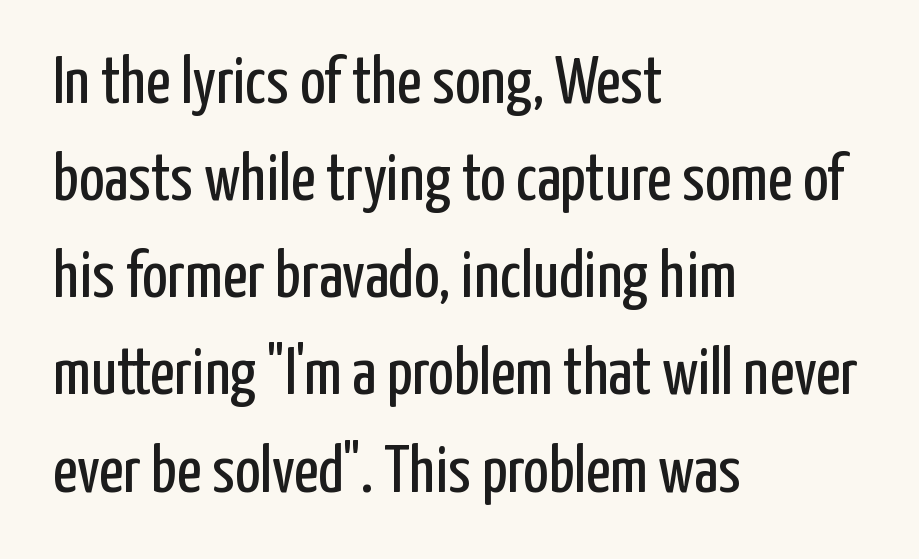
Q: Is the text bold? A: No.
Q: Is the text italic (slanted)? A: No, it is upright.
Q: Is the typeface a serif or a sans-serif typeface? A: Sans-serif.
Q: Is the text underlined? A: No.
Q: How is the paragraph aligned? A: Left-aligned.
Q: Is the spacing between letters normal or unusually wide? A: Normal.
Q: Is the spacing between lines tight, normal or loose? A: Normal.
Q: Width (condensed, normal, or wide)? A: Condensed.
Q: Stroke contrast? A: Low.
Q: x-height? A: Medium.
Q: Monospaced? A: No.
